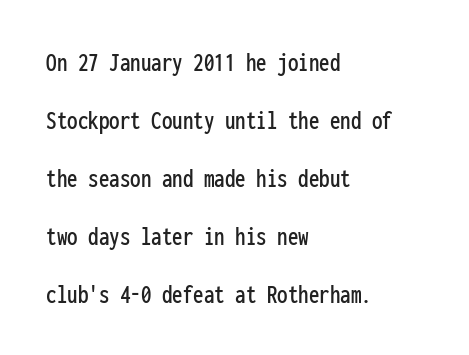
{"serif": "no", "italic": "no", "width": "condensed", "stroke_contrast": "low", "x_height": "medium", "monospaced": "yes", "underline": "no", "align": "left", "line_spacing": "loose", "line_spacing_ratio": 2.07, "letter_spacing": "normal", "letter_spacing_em": 0.0, "glyph_px": 28}
